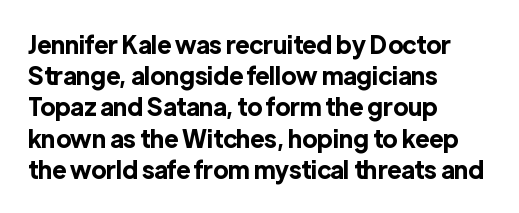
{"italic": "no", "bold": "yes", "underline": "no", "align": "left", "line_spacing": "normal", "line_spacing_ratio": 1.3, "letter_spacing": "normal", "letter_spacing_em": 0.0, "glyph_px": 24}
